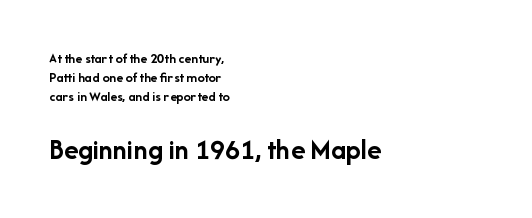
Font category for this specimen: sans-serif. Bare-footed words on every line. Proportional: the letters do not fall into vertical columns. Line spacing here is normal.
